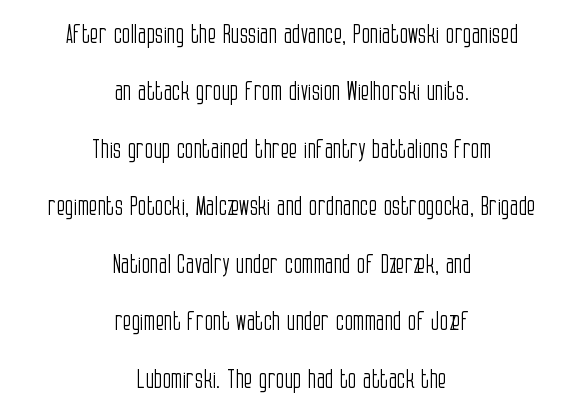
Q: Is the text bold? A: No.
Q: Is the text italic (slanted)? A: No, it is upright.
Q: Is the text underlined? A: No.
Q: How is the paragraph aligned? A: Centered.
Q: Is the spacing between letters normal or unusually wide? A: Normal.
Q: Is the spacing between lines tight, normal or loose? A: Loose.
